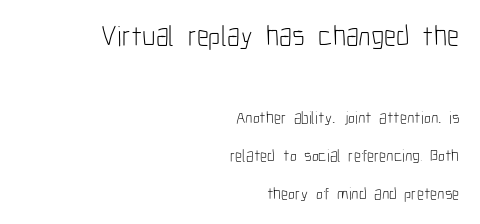
The image shows 29 px light, condensed sans-serif type, upright; set right-aligned, loose line spacing (2.23x), normal letter spacing, not underlined; the first (top) block is 1.71x larger; low stroke contrast and a medium x-height.
